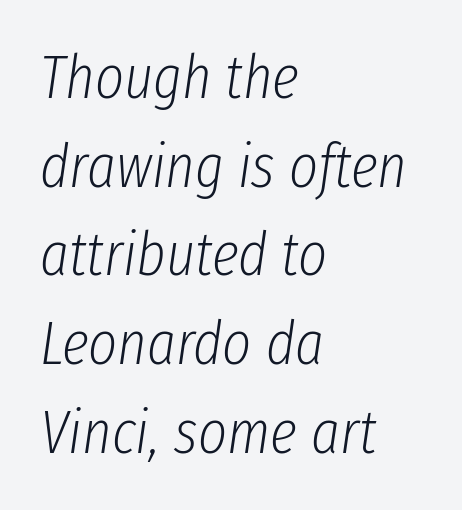
Each letter keeps its own natural width here, so spacing adapts to shape. Has an underline been added? It has not. This is oblique type, the kind used for emphasis or titles. This reads as an unemphasized weight, regular at the heaviest. Compared with typical body copy, the letter spacing here is the same.
